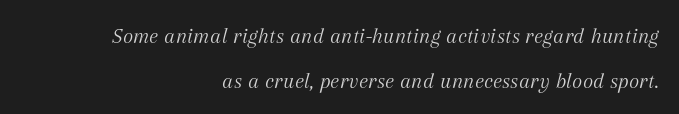
The image shows 22 px text type, italic (leaning right); set right-aligned, loose line spacing (2.03x), normal letter spacing, not underlined.
